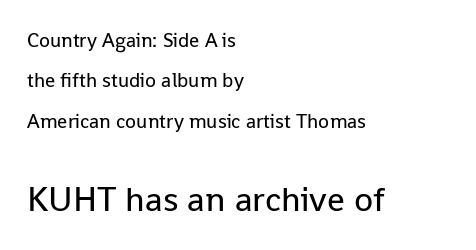
The image shows 35 px regular-weight sans-serif type, upright; set left-aligned, loose line spacing (2.02x), normal letter spacing, not underlined; the second (bottom) block is 1.75x larger; low stroke contrast and a medium x-height.
